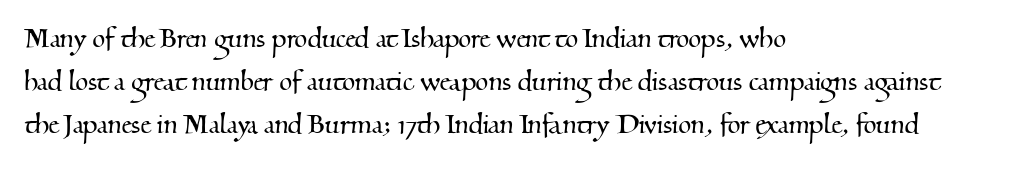
The image shows 33 px serif type; set left-aligned, normal line spacing (1.31x), normal letter spacing, not underlined; medium stroke contrast and a small x-height.
